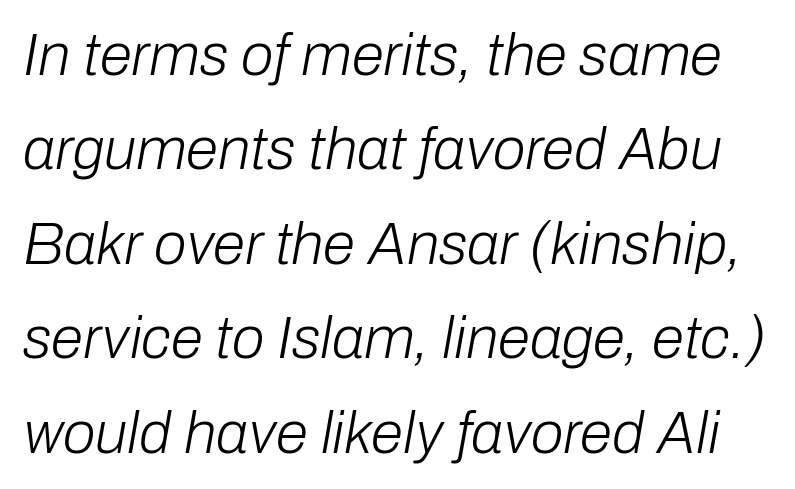
The image shows 59 px light type, italic (leaning right); set normal line spacing (1.6x), normal letter spacing, not underlined; low stroke contrast and a medium x-height.
